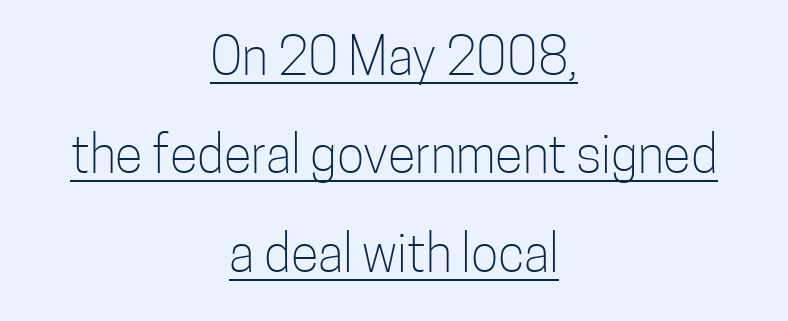
The image shows 51 px light, condensed sans-serif type, upright; set centered, loose line spacing (1.93x), normal letter spacing, underlined; low stroke contrast and a medium x-height.
